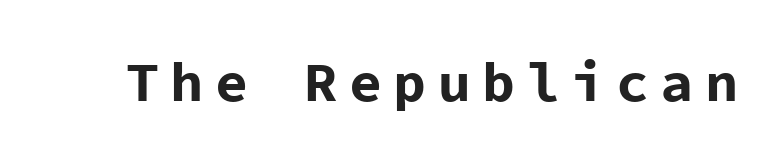
Words appear elongated and porous because spacing is wide. Quick note: underline off. The rendering uses a bold face; every stroke is thick and dark. Regarding serifs, this sample does without them. Note the uniform advance width — an 'i' takes as much space as an 'm'. These lines were composed using upright roman letters.
